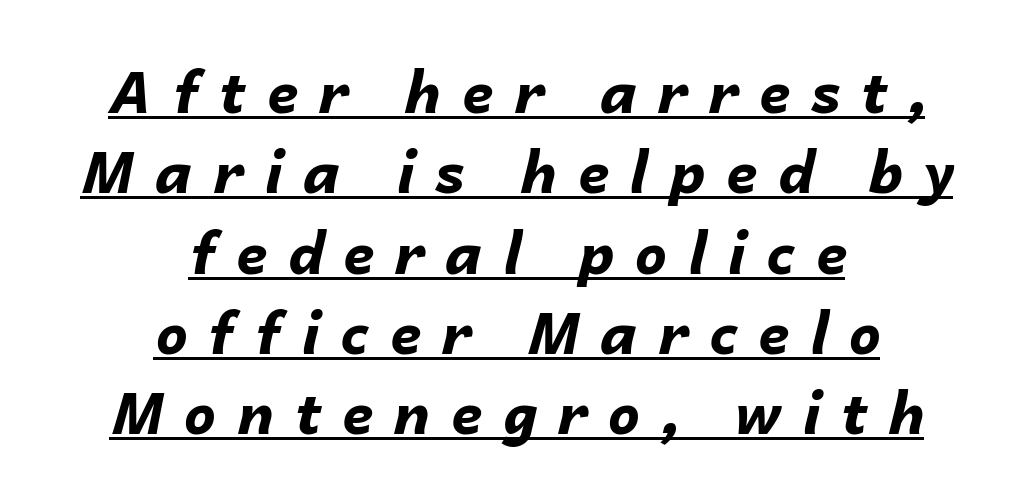
The letters advance in unequal steps, a hallmark of proportional type. The lines are quadded center. There's an unmistakable incline to the writing here. These words are printed bold, with thick strokes throughout. Honestly, the underline is the first thing you notice here.
